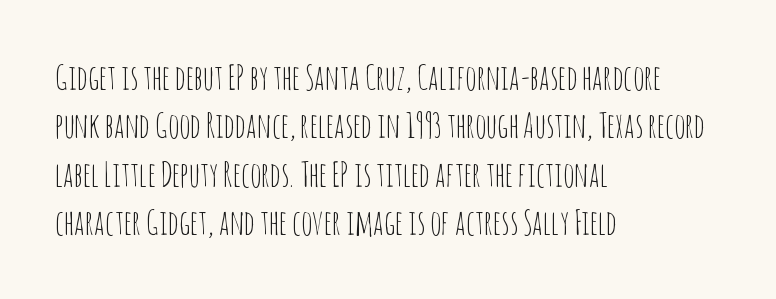
{"serif": "no", "italic": "no", "bold": "no", "weight": "thin", "width": "condensed", "stroke_contrast": "low", "x_height": "large", "monospaced": "no", "underline": "no", "align": "left", "line_spacing": "normal", "line_spacing_ratio": 1.42, "letter_spacing": "normal", "letter_spacing_em": 0.0, "glyph_px": 34}
